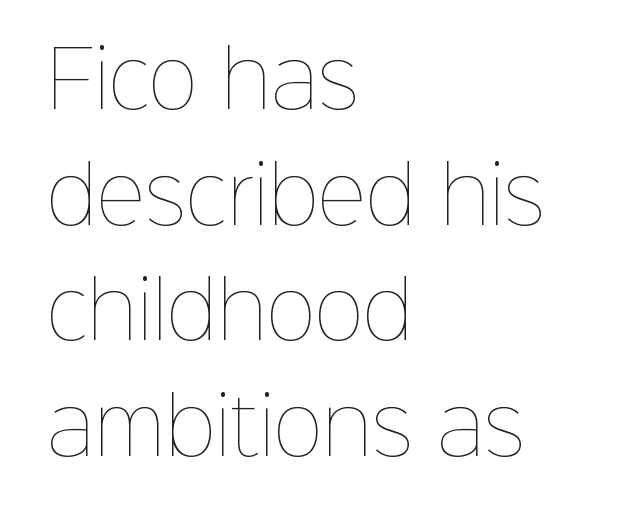
The image shows 76 px thin type, upright; set left-aligned, normal line spacing (1.52x), normal letter spacing, not underlined; low stroke contrast and a medium x-height.
